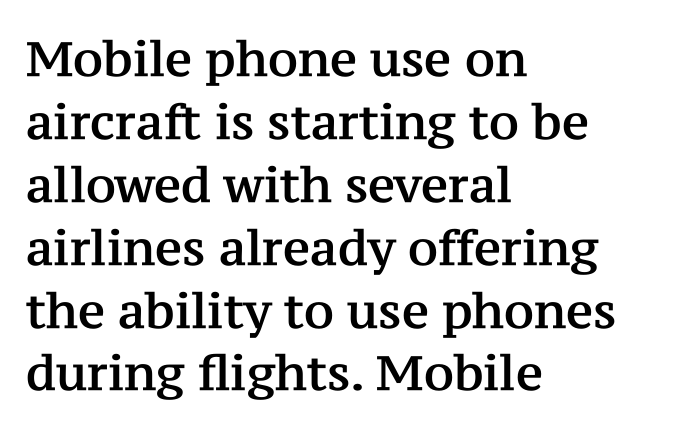
Q: Is the text italic (slanted)? A: No, it is upright.
Q: Is the typeface a serif or a sans-serif typeface? A: Serif.
Q: Is the text underlined? A: No.
Q: How is the paragraph aligned? A: Left-aligned.
Q: Is the spacing between letters normal or unusually wide? A: Normal.
Q: Is the spacing between lines tight, normal or loose? A: Normal.
Q: Width (condensed, normal, or wide)? A: Normal.
Q: Stroke contrast? A: Medium.
Q: x-height? A: Medium.
Q: Monospaced? A: No.
